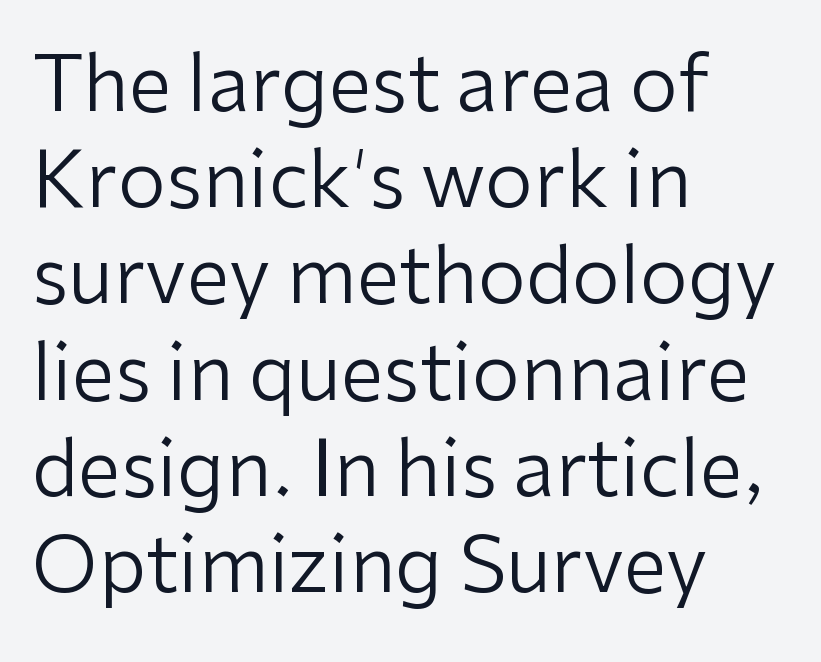
{"serif": "no", "italic": "no", "bold": "no", "weight": "regular", "width": "normal", "stroke_contrast": "low", "x_height": "medium", "monospaced": "no", "underline": "no", "align": "left", "line_spacing": "normal", "line_spacing_ratio": 1.25, "letter_spacing": "normal", "letter_spacing_em": 0.0, "glyph_px": 77}
